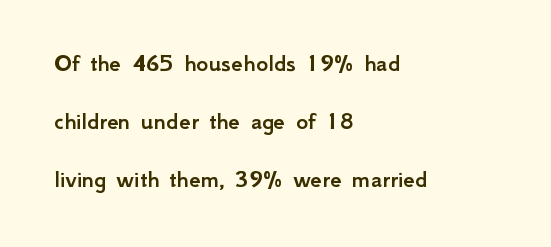
The image shows 26 px text type, upright; set left-aligned, loose line spacing (2.23x), normal letter spacing, not underlined.
